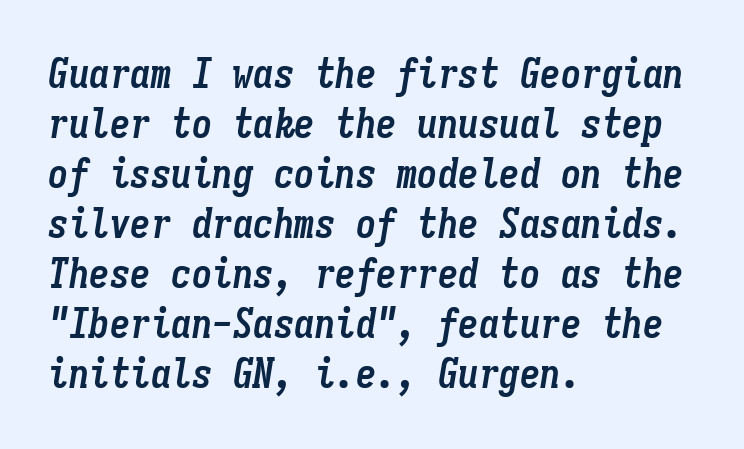
Q: Is the text bold? A: Yes.
Q: Is the text italic (slanted)? A: Yes, it leans right by about 9 degrees.
Q: Is the text underlined? A: No.
Q: How is the paragraph aligned? A: Left-aligned.
Q: Is the spacing between letters normal or unusually wide? A: Normal.
Q: Width (condensed, normal, or wide)? A: Condensed.
Q: Stroke contrast? A: Low.
Q: x-height? A: Medium.
Q: Monospaced? A: Yes.
